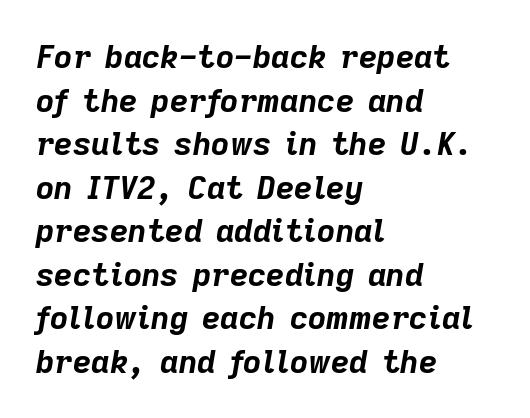
{"italic": "yes", "lean": "right", "slant_degrees": 9, "bold": "yes", "weight": "bold", "width": "normal", "stroke_contrast": "low", "x_height": "medium", "monospaced": "no", "underline": "no", "align": "left", "line_spacing": "normal", "line_spacing_ratio": 1.36, "letter_spacing": "normal", "letter_spacing_em": 0.0, "glyph_px": 32}
